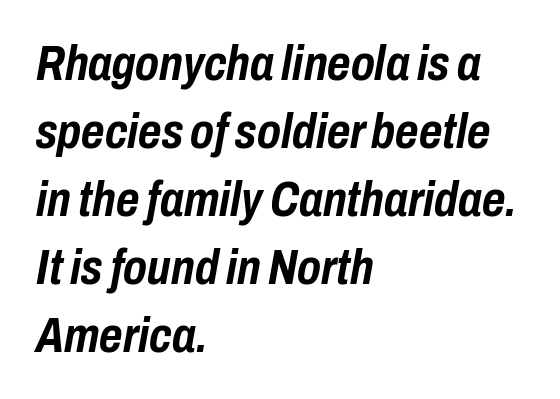
Notice how the passage keeps a crisp vertical edge on the left only. Looks like regular typesetting: each glyph gets only the width it needs. Looking at the ascenders, they clearly lean. This rendering features lettering with no underline. These lines keep a tight, regular rhythm from letter to letter.
